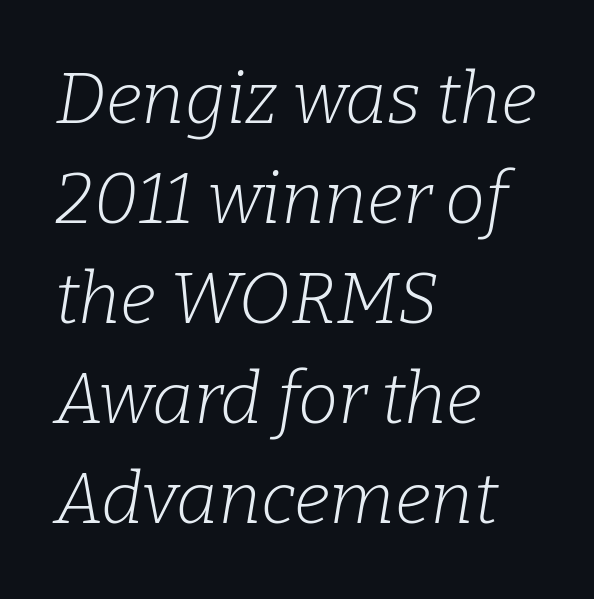
Q: Is the text bold? A: No.
Q: Is the text italic (slanted)? A: Yes, it leans right by about 9 degrees.
Q: Is the typeface a serif or a sans-serif typeface? A: Serif.
Q: Is the text underlined? A: No.
Q: How is the paragraph aligned? A: Left-aligned.
Q: Is the spacing between letters normal or unusually wide? A: Normal.
Q: Is the spacing between lines tight, normal or loose? A: Normal.
Q: Width (condensed, normal, or wide)? A: Normal.
Q: Stroke contrast? A: Low.
Q: x-height? A: Medium.
Q: Monospaced? A: No.
